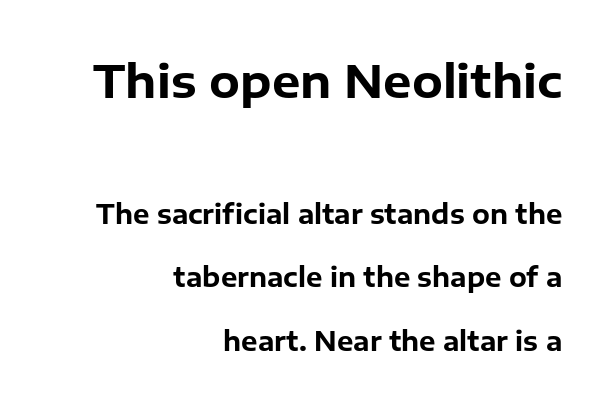
The image shows 45 px bold sans-serif type, upright; set right-aligned, loose line spacing (2.44x), normal letter spacing, not underlined; the first (top) block is 1.73x larger; low stroke contrast and a medium x-height.
